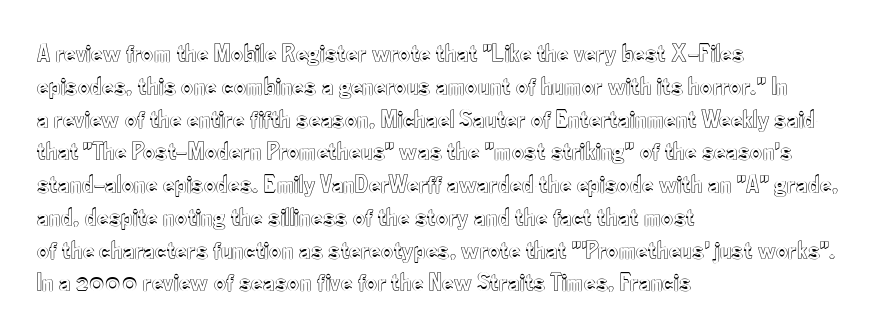
Q: Is the text italic (slanted)? A: No, it is upright.
Q: Is the text underlined? A: No.
Q: How is the paragraph aligned? A: Left-aligned.
Q: Is the spacing between letters normal or unusually wide? A: Normal.
Q: Is the spacing between lines tight, normal or loose? A: Normal.
